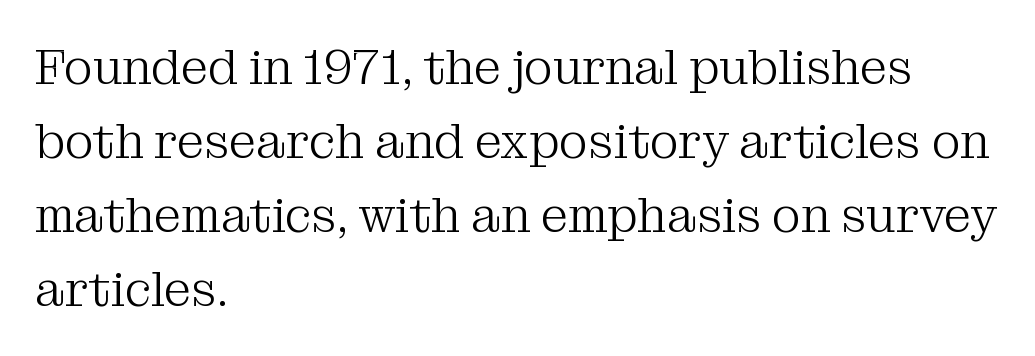
Unmarked baselines from the first word to the last. Font category for this specimen: serif. Each word holds together tightly as a unit, with standard inter-letter gaps. No letter is thick-stroked: the sample isn't bold.
